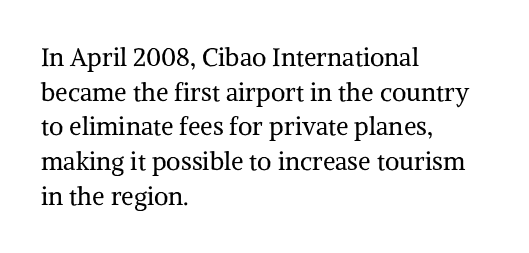
Q: Is the text bold? A: No.
Q: Is the text italic (slanted)? A: No, it is upright.
Q: Is the text underlined? A: No.
Q: How is the paragraph aligned? A: Left-aligned.
Q: Is the spacing between letters normal or unusually wide? A: Normal.
Q: Is the spacing between lines tight, normal or loose? A: Normal.
